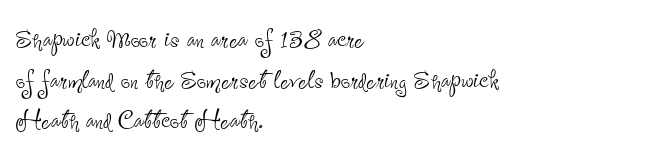
{"serif": "no", "bold": "no", "weight": "thin", "width": "condensed", "stroke_contrast": "low", "x_height": "small", "monospaced": "no", "underline": "no", "align": "left", "line_spacing_ratio": 1.23, "letter_spacing": "normal", "letter_spacing_em": 0.0, "glyph_px": 33}
